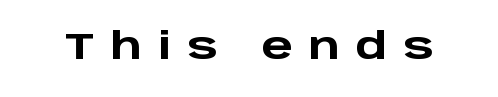
{"serif": "no", "italic": "no", "bold": "yes", "weight": "heavy", "width": "wide", "stroke_contrast": "low", "x_height": "large", "monospaced": "no", "underline": "no", "letter_spacing": "wide", "letter_spacing_em": 0.43, "glyph_px": 37}
